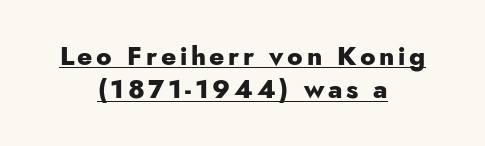
{"italic": "no", "bold": "yes", "underline": "yes", "align": "center", "line_spacing": "normal", "line_spacing_ratio": 1.28, "glyph_px": 26}
